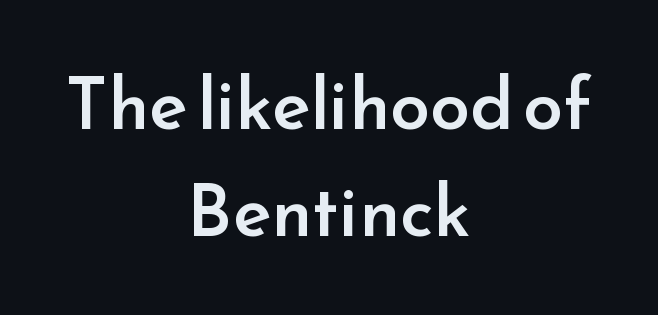
{"serif": "no", "italic": "no", "bold": "semi", "weight": "semibold", "width": "normal", "stroke_contrast": "low", "x_height": "small", "monospaced": "no", "underline": "no", "align": "center", "line_spacing": "normal", "line_spacing_ratio": 1.49, "letter_spacing": "normal", "letter_spacing_em": 0.0, "glyph_px": 72}
